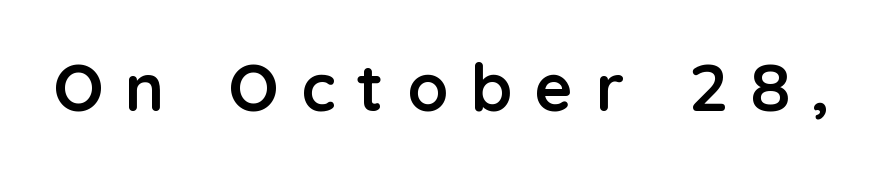
Q: Is the text bold? A: Yes.
Q: Is the text italic (slanted)? A: No, it is upright.
Q: Is the typeface a serif or a sans-serif typeface? A: Sans-serif.
Q: Is the text underlined? A: No.
Q: Is the spacing between letters normal or unusually wide? A: Unusually wide.
Q: Width (condensed, normal, or wide)? A: Normal.
Q: Stroke contrast? A: Low.
Q: x-height? A: Medium.
Q: Monospaced? A: No.
